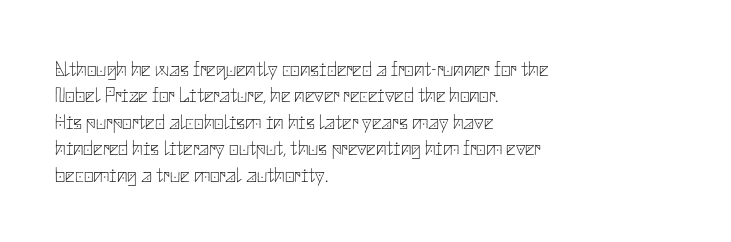
The rendering uses a moderate line-height, typical for paragraphs. Only glyphs here, with clear space below each row. The passage is arranged the way most books set body copy — flush left. Spacing between characters is what you'd get straight out of the box.
